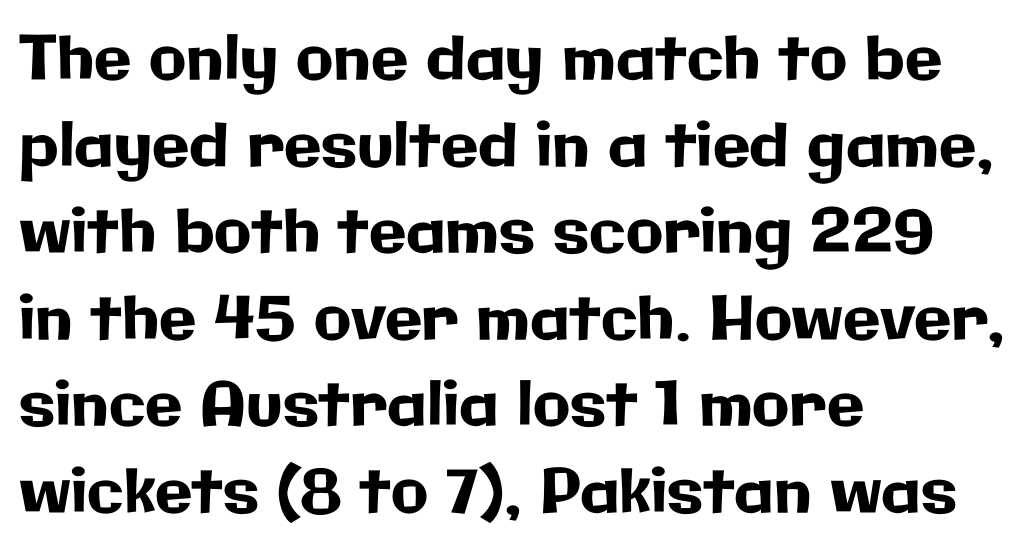
Q: Is the text italic (slanted)? A: No, it is upright.
Q: Is the typeface a serif or a sans-serif typeface? A: Sans-serif.
Q: Is the text underlined? A: No.
Q: How is the paragraph aligned? A: Left-aligned.
Q: Is the spacing between letters normal or unusually wide? A: Normal.
Q: Is the spacing between lines tight, normal or loose? A: Normal.
Q: Width (condensed, normal, or wide)? A: Normal.
Q: Stroke contrast? A: Low.
Q: x-height? A: Medium.
Q: Monospaced? A: No.
